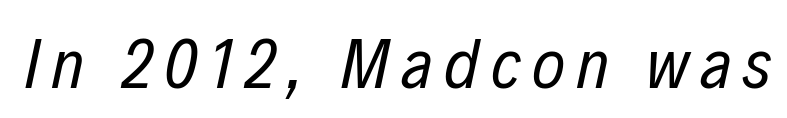
{"italic": "yes", "lean": "right", "slant_degrees": 12, "bold": "no", "weight": "regular", "width": "condensed", "stroke_contrast": "low", "x_height": "medium", "monospaced": "no", "underline": "no", "glyph_px": 71}
